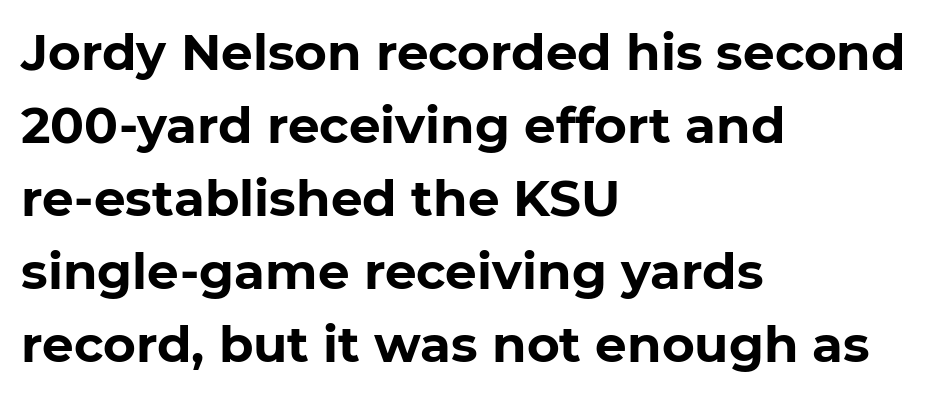
The image shows 50 px bold sans-serif type; set left-aligned, normal line spacing (1.46x), normal letter spacing, not underlined; low stroke contrast and a medium x-height.
